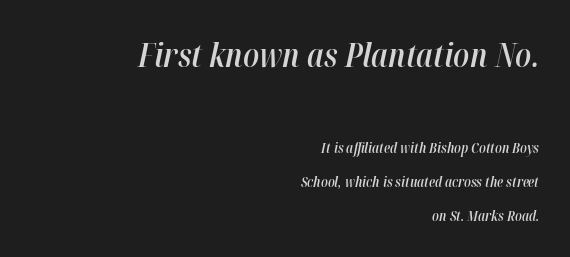
Q: Is the text bold? A: Semi-bold.
Q: Is the text italic (slanted)? A: Yes, it leans right by about 12 degrees.
Q: Is the text underlined? A: No.
Q: How is the paragraph aligned? A: Right-aligned.
Q: Is the spacing between letters normal or unusually wide? A: Normal.
Q: Is the spacing between lines tight, normal or loose? A: Loose.
Q: Which block of text is set in a larger size, the first (top) or the second (bottom)? A: The first (top) one.
Q: Width (condensed, normal, or wide)? A: Condensed.
Q: Stroke contrast? A: High.
Q: x-height? A: Medium.
Q: Monospaced? A: No.
